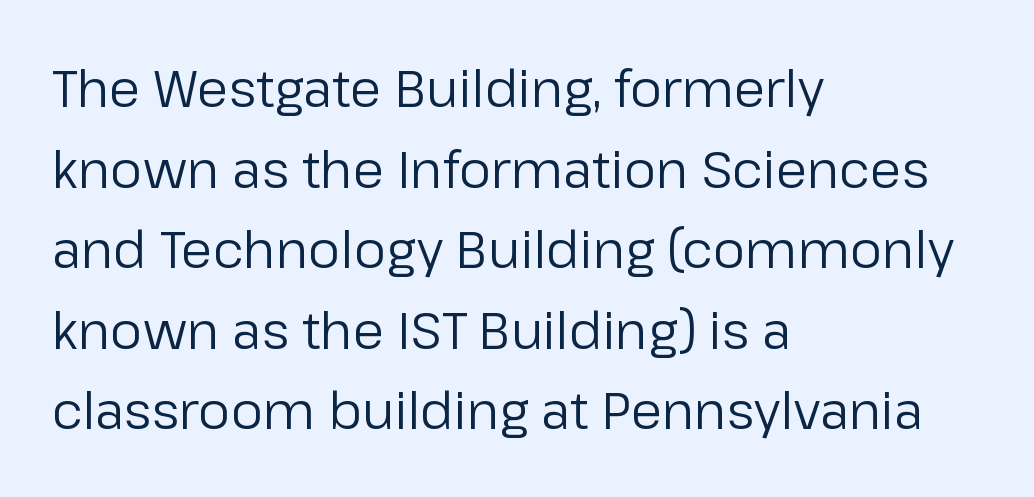
The image shows 51 px regular-weight sans-serif type, upright; set left-aligned, normal line spacing (1.58x), normal letter spacing, not underlined; low stroke contrast and a medium x-height.
